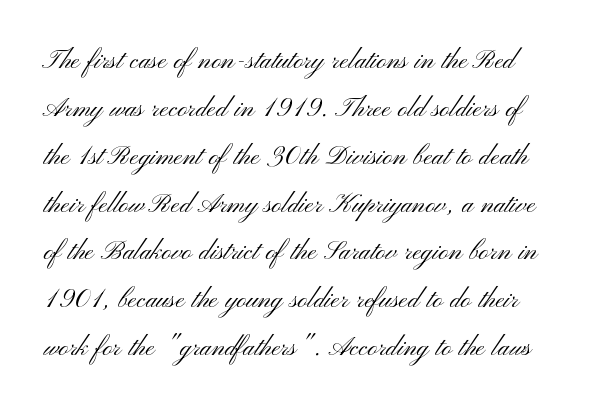
The image shows 33 px light, wide sans-serif type; set normal line spacing (1.45x), normal letter spacing, not underlined; medium stroke contrast and a small x-height.
